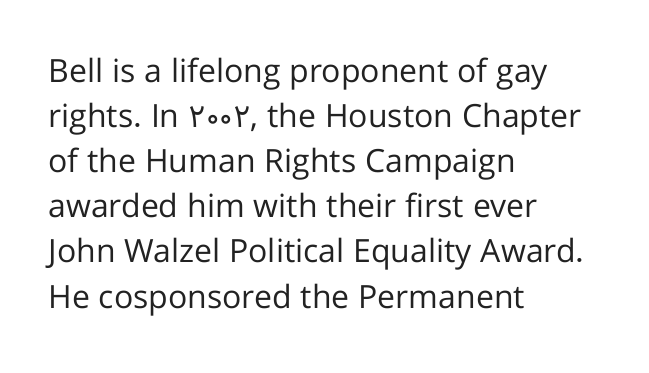
Letters have the restrained weight of plain body copy at most. The passage shown is typed in a proportional face where columns would drift. Line spacing here is normal. Short note: letters normally spaced. Underlining? Definitely not there.
